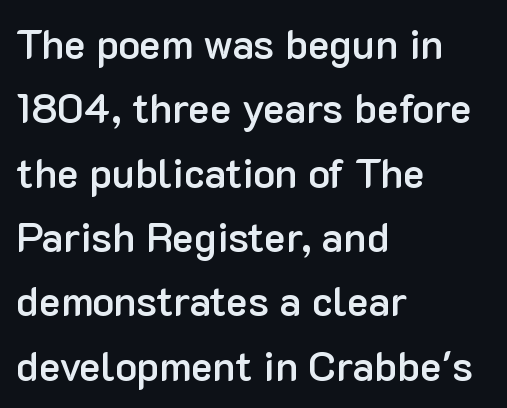
Looks like regular typesetting: each glyph gets only the width it needs. The string is rendered with underlining switched off. The tracking reads as untouched default to a designer's eye. This is the in-between weight designers call semibold or demi. Vertically, the passage feels balanced, rows spaced as you'd expect. You can tell it's not italic because the verticals are truly vertical.
